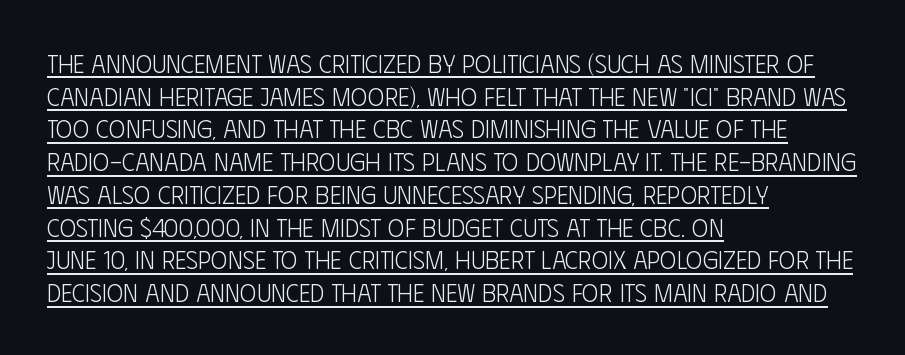
Q: Is the text bold? A: No.
Q: Is the text italic (slanted)? A: No, it is upright.
Q: Is the text underlined? A: Yes.
Q: How is the paragraph aligned? A: Left-aligned.
Q: Is the spacing between letters normal or unusually wide? A: Normal.
Q: Is the spacing between lines tight, normal or loose? A: Normal.
